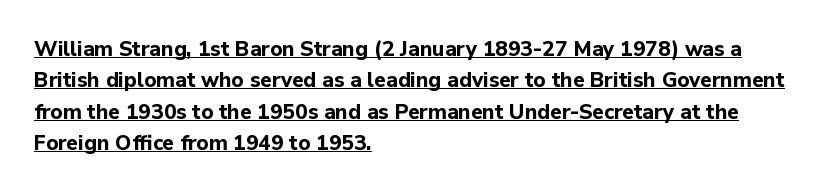
The image shows 21 px bold type, upright; set left-aligned, normal line spacing (1.49x), normal letter spacing, underlined.
